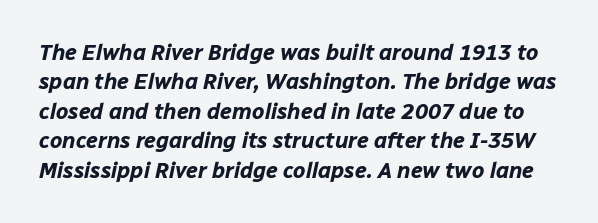
Q: Is the text bold? A: Yes.
Q: Is the text italic (slanted)? A: Yes, it leans right by about 12 degrees.
Q: Is the text underlined? A: No.
Q: Is the spacing between letters normal or unusually wide? A: Normal.
Q: Is the spacing between lines tight, normal or loose? A: Normal.
